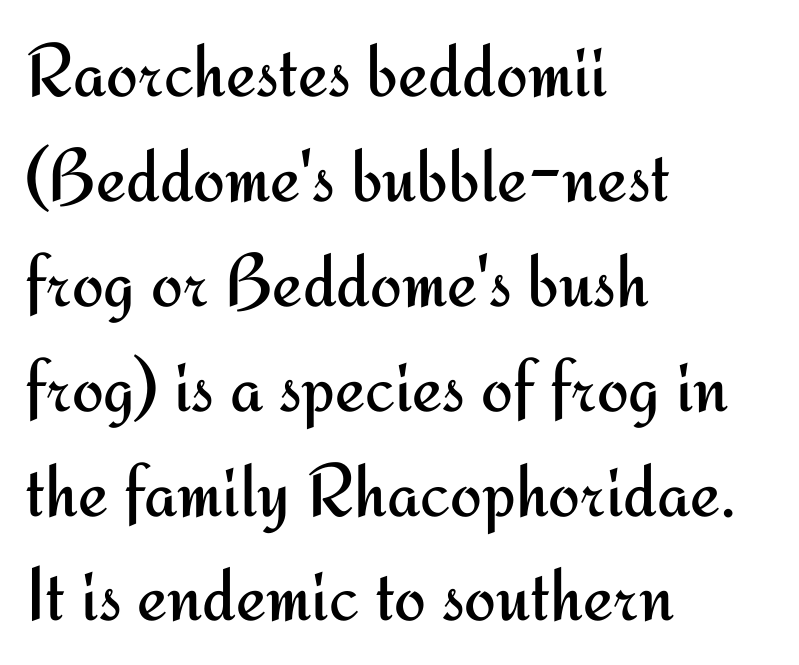
Q: Is the text bold? A: No.
Q: Is the text italic (slanted)? A: No, it is upright.
Q: Is the typeface a serif or a sans-serif typeface? A: Sans-serif.
Q: Is the text underlined? A: No.
Q: How is the paragraph aligned? A: Left-aligned.
Q: Is the spacing between letters normal or unusually wide? A: Normal.
Q: Is the spacing between lines tight, normal or loose? A: Normal.
Q: Width (condensed, normal, or wide)? A: Normal.
Q: Stroke contrast? A: Medium.
Q: x-height? A: Small.
Q: Monospaced? A: No.
